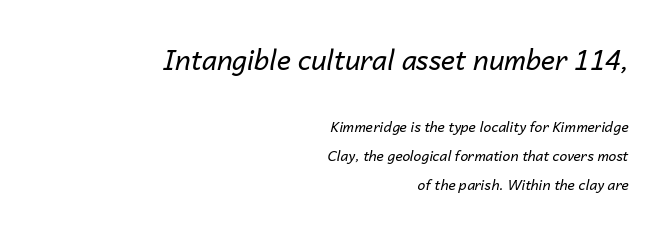
{"italic": "yes", "lean": "right", "slant_degrees": 14, "bold": "no", "underline": "no", "align": "right", "line_spacing": "loose", "line_spacing_ratio": 2.07, "letter_spacing": "normal", "letter_spacing_em": 0.0, "larger_block": "first", "size_ratio": 1.93, "glyph_px": 27}
